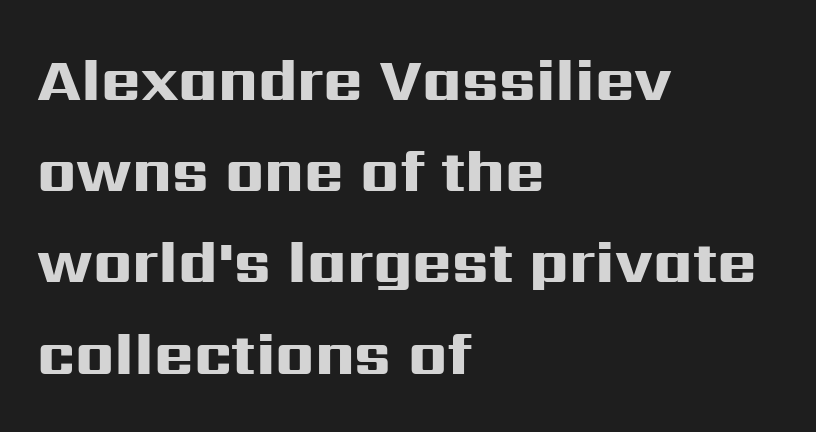
The image shows 60 px heavy, wide sans-serif type, upright; set left-aligned, normal line spacing (1.52x), normal letter spacing, not underlined; high stroke contrast and a medium x-height.
